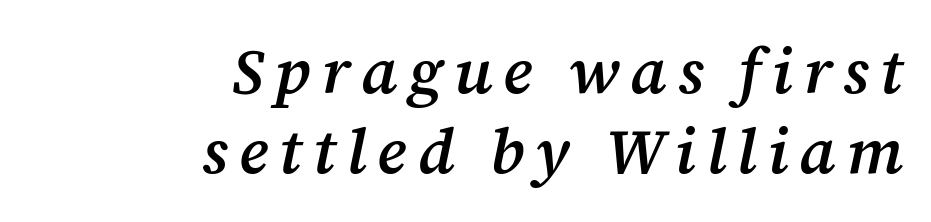
The line-height multiplier appears to be the usual default. These lines are set flush right with a ragged left edge. Would a proofreader flag this as italicized? Yes. Is this a fixed-width face? No — the glyphs have proportional, varying widths. Just letters on the line, the space beneath them empty. Little horizontal feet cap the strokes, marking this as serif type.
